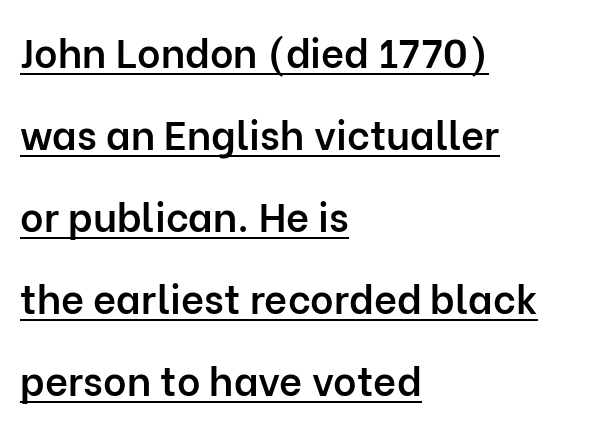
The image shows 40 px semibold sans-serif type, upright; set left-aligned, loose line spacing (2.05x), normal letter spacing, underlined; low stroke contrast and a medium x-height.
